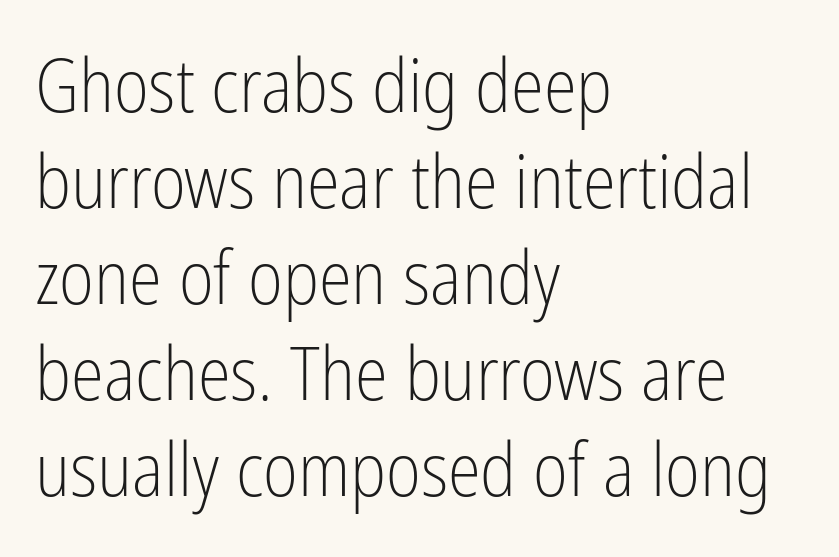
{"serif": "no", "italic": "no", "bold": "no", "weight": "light", "width": "condensed", "stroke_contrast": "low", "x_height": "medium", "monospaced": "no", "underline": "no", "align": "left", "line_spacing": "normal", "line_spacing_ratio": 1.28, "letter_spacing": "normal", "letter_spacing_em": 0.0, "glyph_px": 75}
